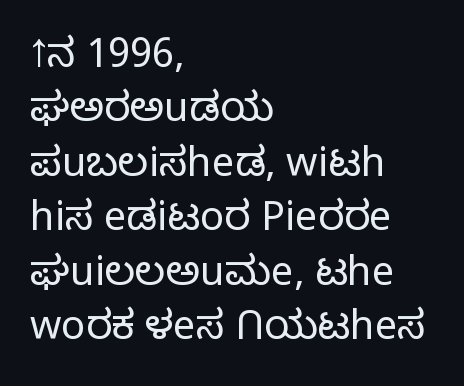
The image shows 40 px light sans-serif type, upright; set left-aligned, normal line spacing (1.36x), normal letter spacing, not underlined; low stroke contrast and a medium x-height.
